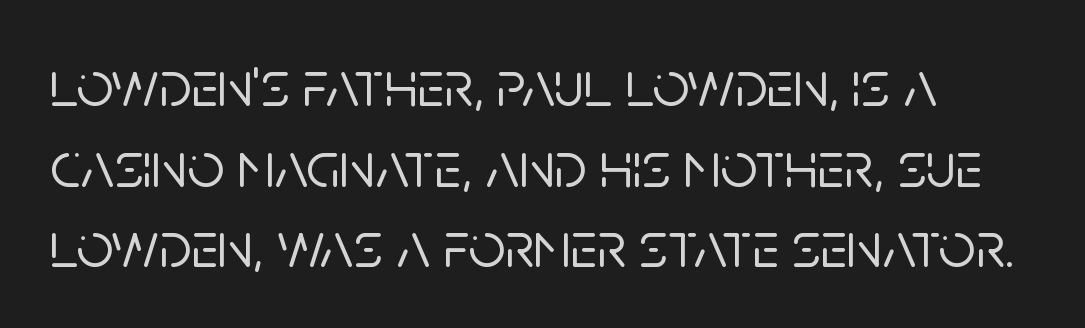
Q: Is the text italic (slanted)? A: No, it is upright.
Q: Is the typeface a serif or a sans-serif typeface? A: Sans-serif.
Q: Is the text underlined? A: No.
Q: Is the spacing between letters normal or unusually wide? A: Normal.
Q: Width (condensed, normal, or wide)? A: Normal.
Q: Stroke contrast? A: Low.
Q: x-height? A: Large.
Q: Monospaced? A: No.
